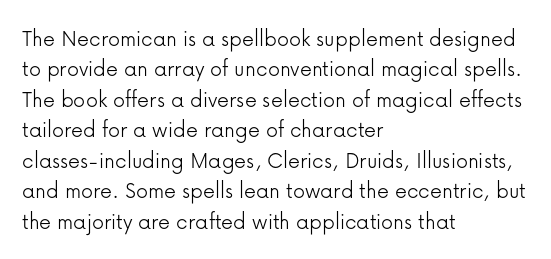
Q: Is the text bold? A: No.
Q: Is the text italic (slanted)? A: No, it is upright.
Q: Is the text underlined? A: No.
Q: How is the paragraph aligned? A: Left-aligned.
Q: Is the spacing between letters normal or unusually wide? A: Normal.
Q: Is the spacing between lines tight, normal or loose? A: Normal.
